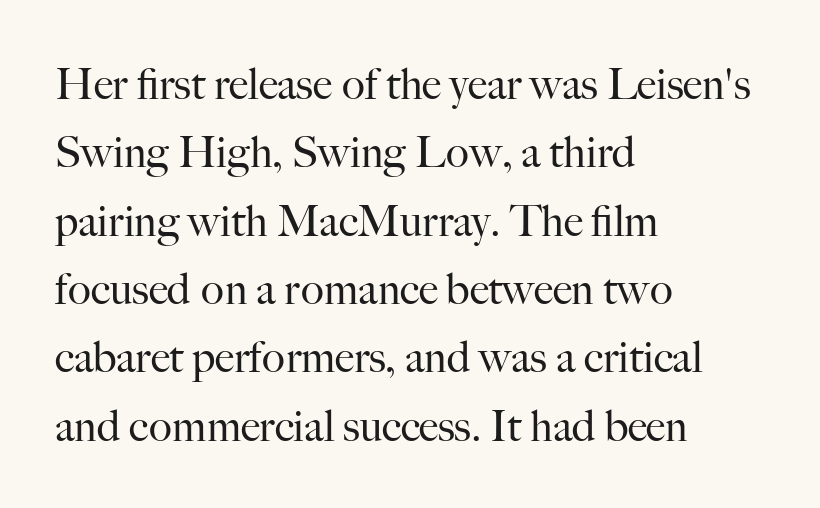
This rendering leaves character spacing at its baseline value. The text block is weighted toward the left margin, trailing off unevenly rightward. Old-style or modern, the face here clearly has serifs. The letters stand straight up with perfectly vertical stems. Is this a fixed-width face? No — the glyphs have proportional, varying widths. The font is comparable to plain body text, perhaps lighter.
